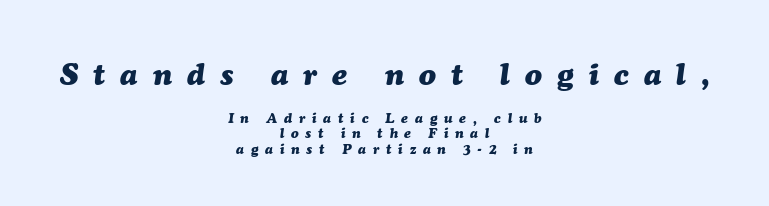
The image shows 31 px heavy type, italic (leaning right); set centered, tight line spacing (1.1x), unusually wide letter spacing (+0.49 em), not underlined; the first (top) block is 2.21x larger; medium stroke contrast and a medium x-height.
